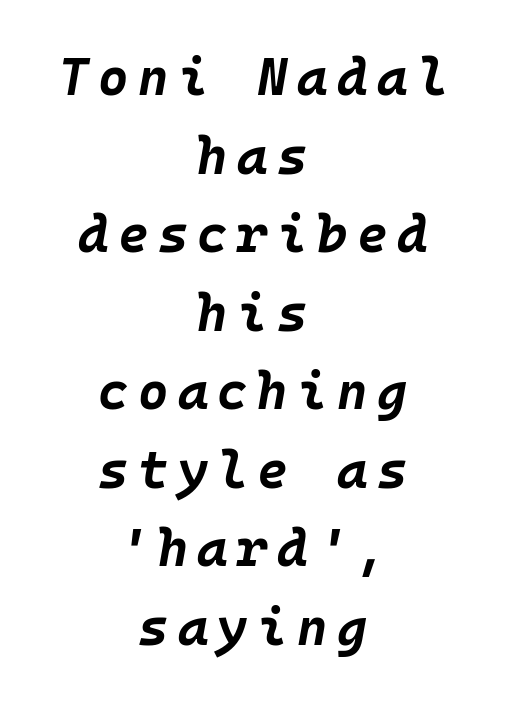
The strokes are fattened all the way to bold. Lines of text with bare space underneath. Spacing verdict: monospaced, one width for all characters. If you measured baseline to baseline, you'd find a middling distance. The paragraph has two soft edges and a firm central axis. This is oblique type, the kind used for emphasis or titles.
